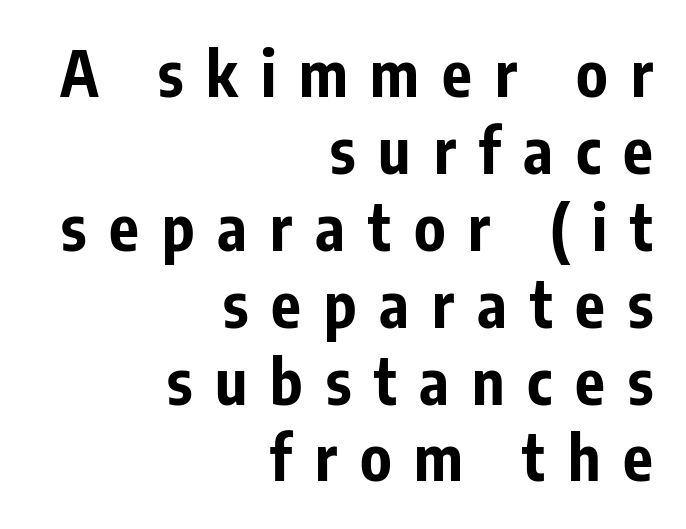
There is plenty of visible air inserted between adjacent glyphs. The type family on display is of the sans-serif kind. Tall strokes in this sample are plumb rather than angled. Proportional: the letters do not fall into vertical columns. The text block is weighted toward the right margin, trailing off unevenly leftward.
